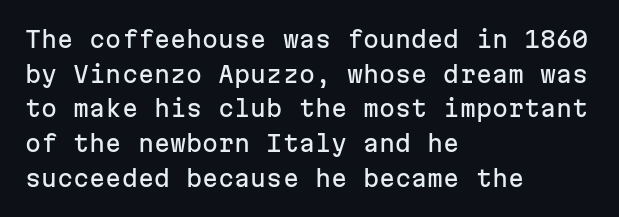
{"italic": "no", "underline": "no", "align": "left", "line_spacing": "normal", "line_spacing_ratio": 1.51, "letter_spacing": "normal", "letter_spacing_em": 0.0, "glyph_px": 23}
